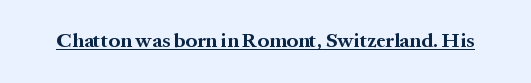
{"italic": "no", "bold": "yes", "underline": "yes", "letter_spacing": "normal", "letter_spacing_em": 0.0, "glyph_px": 20}
